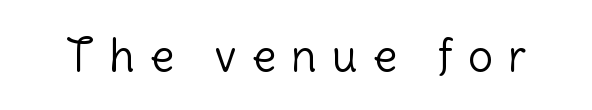
{"serif": "no", "italic": "no", "bold": "no", "weight": "light", "width": "normal", "stroke_contrast": "low", "x_height": "medium", "monospaced": "no", "underline": "no", "letter_spacing": "wide", "letter_spacing_em": 0.35, "glyph_px": 44}
